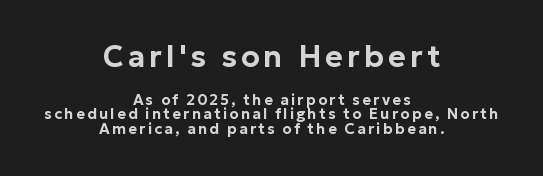
Q: Is the text italic (slanted)? A: No, it is upright.
Q: Is the typeface a serif or a sans-serif typeface? A: Sans-serif.
Q: Is the text underlined? A: No.
Q: How is the paragraph aligned? A: Centered.
Q: Is the spacing between lines tight, normal or loose? A: Tight.
Q: Which block of text is set in a larger size, the first (top) or the second (bottom)? A: The first (top) one.
Q: Width (condensed, normal, or wide)? A: Normal.
Q: Stroke contrast? A: Low.
Q: x-height? A: Medium.
Q: Monospaced? A: No.
